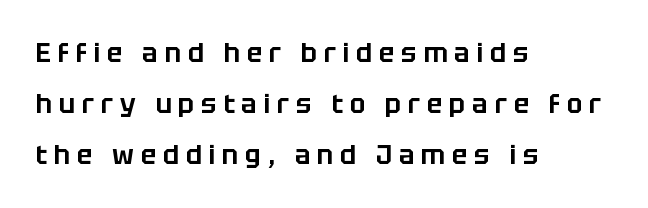
The image shows 26 px text type, upright; set left-aligned, loose line spacing (1.96x), unusually wide letter spacing (+0.26 em), not underlined.
